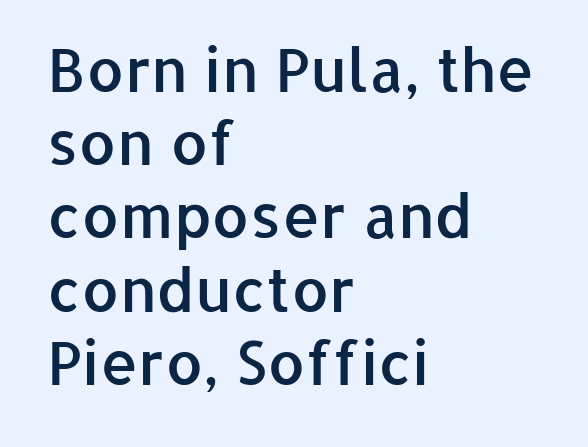
The face used here is proportionally spaced, like ordinary book or web type. This is the in-between weight designers call semibold or demi. Check where the strokes stop: nothing finishes them off — pure sans. Words float on clear page, feet unadorned. Does extra space separate the letters? No, they use regular spacing.
